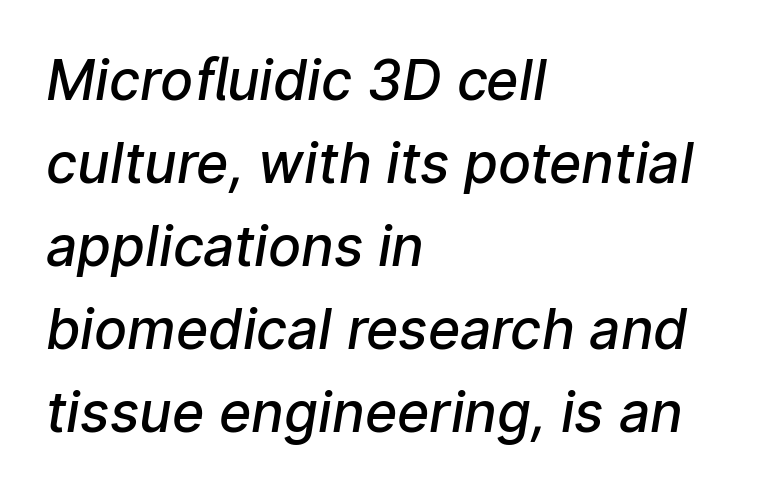
Leftover space on each line is placed entirely after the last word. Honestly, the letter spacing is just normal — you wouldn't notice it. This sample keeps an unexceptional amount of space between lines. A typesetter would call this proportional, since set widths differ per character. Each glyph is drawn with semibold strokes, heavier than normal yet not fully bold.
